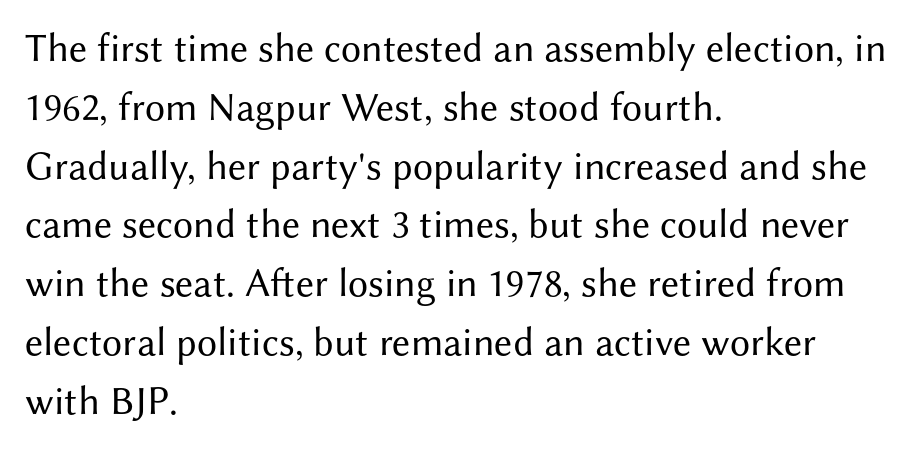
Q: Is the text bold? A: No.
Q: Is the text italic (slanted)? A: No, it is upright.
Q: Is the typeface a serif or a sans-serif typeface? A: Sans-serif.
Q: Is the text underlined? A: No.
Q: How is the paragraph aligned? A: Left-aligned.
Q: Is the spacing between letters normal or unusually wide? A: Normal.
Q: Is the spacing between lines tight, normal or loose? A: Normal.
Q: Width (condensed, normal, or wide)? A: Normal.
Q: Stroke contrast? A: Medium.
Q: x-height? A: Medium.
Q: Monospaced? A: No.
